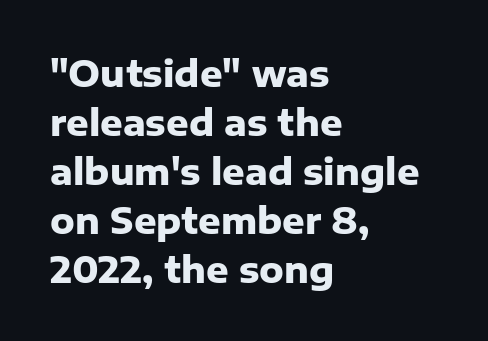
The image shows 35 px heavy sans-serif type, upright; set left-aligned, normal line spacing (1.4x), normal letter spacing, not underlined; low stroke contrast and a medium x-height.
